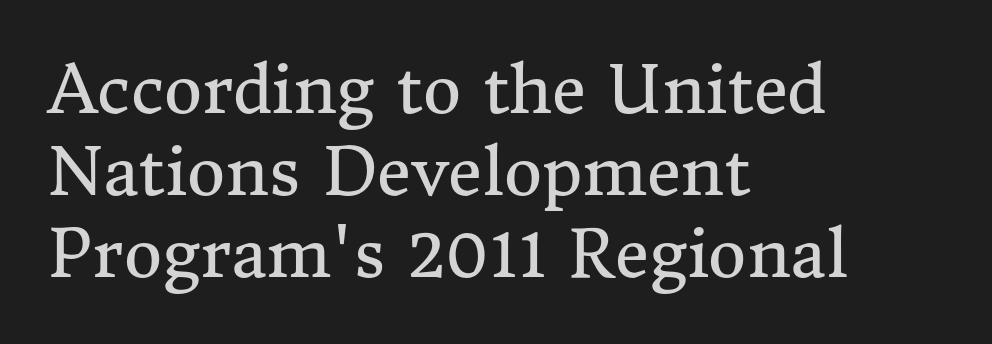
Q: Is the text bold? A: No.
Q: Is the text italic (slanted)? A: No, it is upright.
Q: Is the typeface a serif or a sans-serif typeface? A: Serif.
Q: Is the text underlined? A: No.
Q: How is the paragraph aligned? A: Left-aligned.
Q: Is the spacing between letters normal or unusually wide? A: Normal.
Q: Width (condensed, normal, or wide)? A: Normal.
Q: Stroke contrast? A: Medium.
Q: x-height? A: Medium.
Q: Monospaced? A: No.
